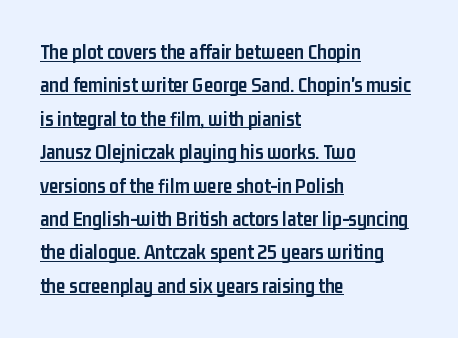
Q: Is the text bold? A: Yes.
Q: Is the text italic (slanted)? A: No, it is upright.
Q: Is the text underlined? A: Yes.
Q: How is the paragraph aligned? A: Left-aligned.
Q: Is the spacing between letters normal or unusually wide? A: Normal.
Q: Is the spacing between lines tight, normal or loose? A: Normal.
